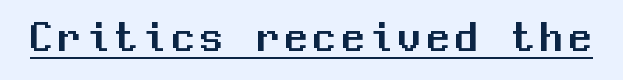
The image shows 45 px sans-serif type, upright, monospaced; set underlined; medium stroke contrast and a medium x-height.
